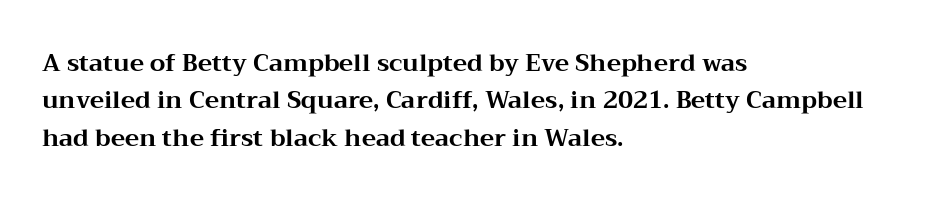
{"italic": "no", "bold": "yes", "underline": "no", "align": "left", "line_spacing": "normal", "line_spacing_ratio": 1.56, "letter_spacing": "normal", "letter_spacing_em": 0.0, "glyph_px": 24}
